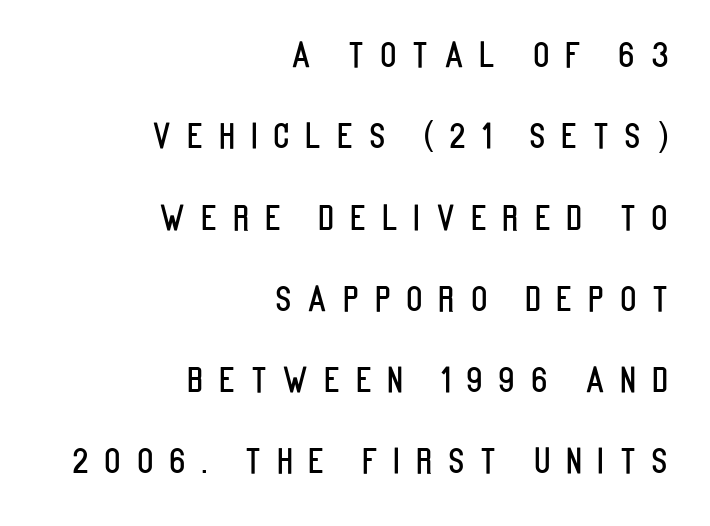
Does the copy run flush right? Yes — the right margin is perfectly even. Each letter keeps its own natural width here, so spacing adapts to shape. Any mark beneath the type? The region is blank. Students, observe: this is what heavily led, spacious text looks like. You can tell from the bare stems that sans-serif type was used.
